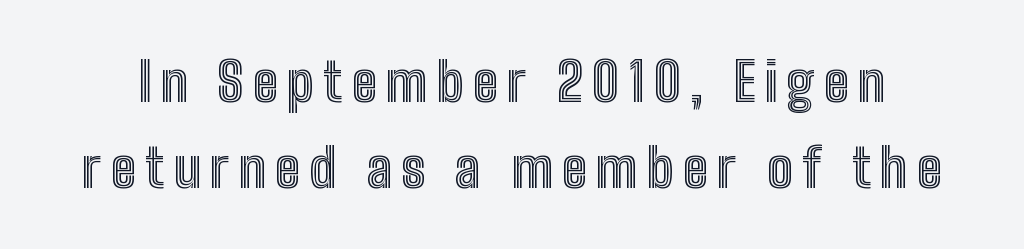
Q: Is the text italic (slanted)? A: No, it is upright.
Q: Is the text underlined? A: No.
Q: Is the spacing between lines tight, normal or loose? A: Normal.
Q: Width (condensed, normal, or wide)? A: Condensed.
Q: x-height? A: Medium.
Q: Monospaced? A: No.
